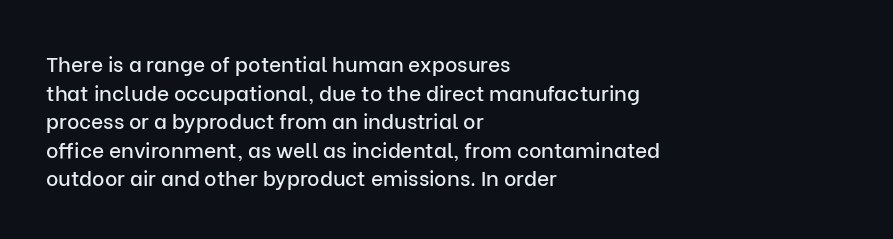
{"italic": "no", "underline": "no", "align": "left", "line_spacing": "normal", "line_spacing_ratio": 1.36, "letter_spacing": "normal", "letter_spacing_em": 0.0, "glyph_px": 21}
